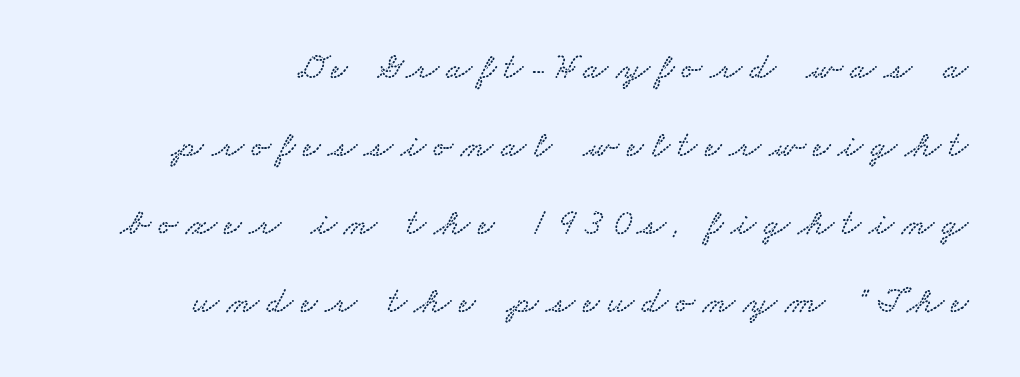
Q: Is the typeface a serif or a sans-serif typeface? A: Serif.
Q: Is the text underlined? A: No.
Q: How is the paragraph aligned? A: Right-aligned.
Q: Is the spacing between letters normal or unusually wide? A: Unusually wide.
Q: Is the spacing between lines tight, normal or loose? A: Loose.
Q: Width (condensed, normal, or wide)? A: Wide.
Q: Stroke contrast? A: Low.
Q: x-height? A: Small.
Q: Monospaced? A: No.
